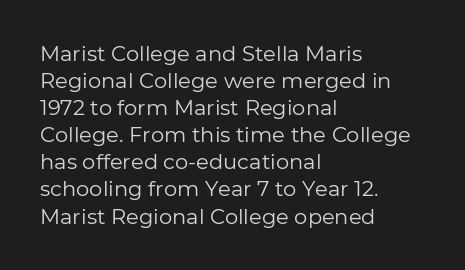
The image shows 21 px text type, upright; set left-aligned, normal line spacing (1.29x), normal letter spacing, not underlined.
